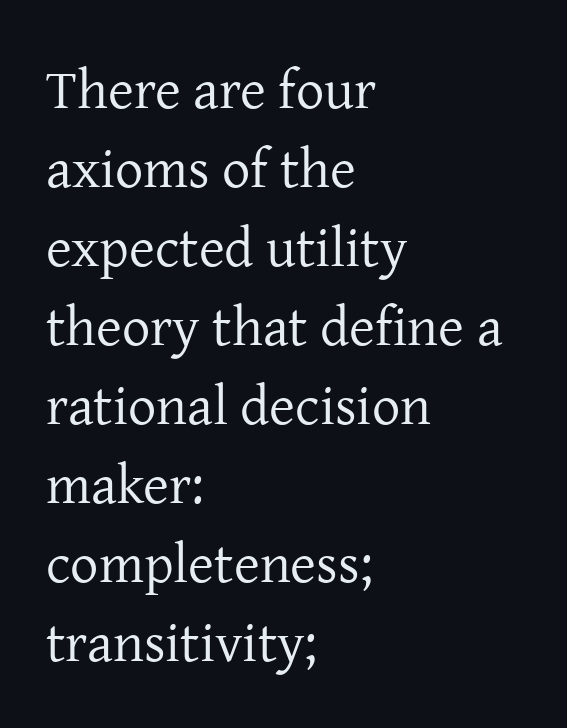
Q: Is the text bold? A: No.
Q: Is the text italic (slanted)? A: No, it is upright.
Q: Is the typeface a serif or a sans-serif typeface? A: Serif.
Q: Is the text underlined? A: No.
Q: How is the paragraph aligned? A: Left-aligned.
Q: Is the spacing between letters normal or unusually wide? A: Normal.
Q: Is the spacing between lines tight, normal or loose? A: Normal.
Q: Width (condensed, normal, or wide)? A: Normal.
Q: Stroke contrast? A: Low.
Q: x-height? A: Medium.
Q: Monospaced? A: No.
